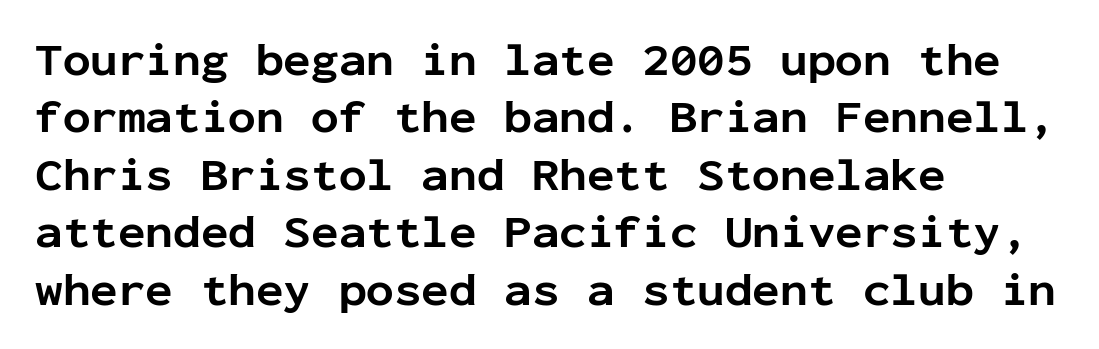
This block has exactly the height ordinary leading produces. Bold? Absolutely — the strokes are thick and heavy. Is the letter spacing exaggerated? No — it looks like the ordinary default. I'd call this a sans setting — the letters go barefoot. Short and long lines alike share a common starting point at left. This sample has the even, mechanical cadence of fixed-width lettering.
